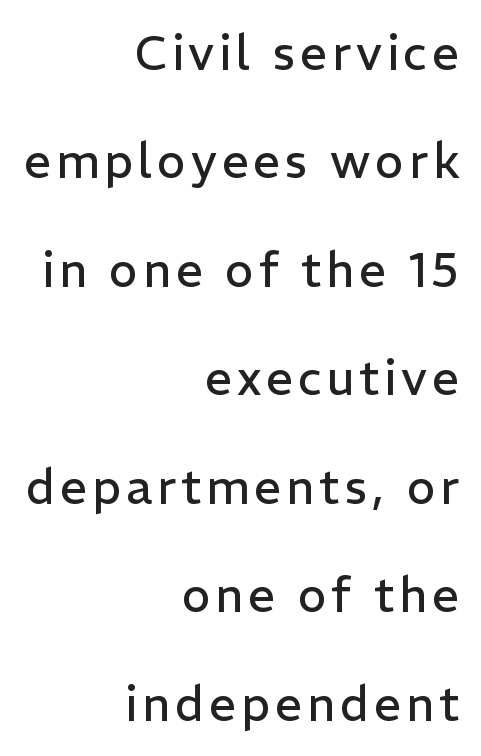
These lines stand farther apart than default settings would place them. Summary of weight: not heavy and not bold. No italicization has been applied; the sample stays upright. A flush-right, rag-left setting is used for this passage. The face used here is proportionally spaced, like ordinary book or web type.
